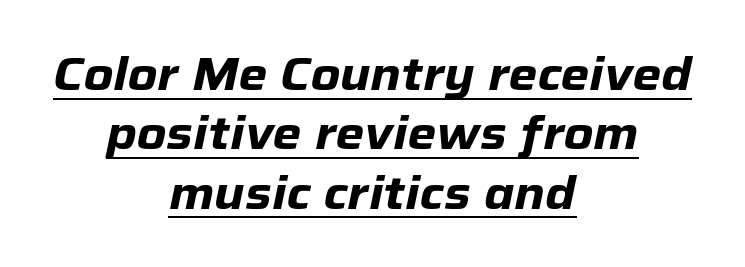
Q: Is the text bold? A: Yes.
Q: Is the text italic (slanted)? A: Yes, it leans right by about 12 degrees.
Q: Is the text underlined? A: Yes.
Q: How is the paragraph aligned? A: Centered.
Q: Is the spacing between letters normal or unusually wide? A: Normal.
Q: Is the spacing between lines tight, normal or loose? A: Normal.
Q: Width (condensed, normal, or wide)? A: Normal.
Q: Stroke contrast? A: Low.
Q: x-height? A: Medium.
Q: Monospaced? A: No.
